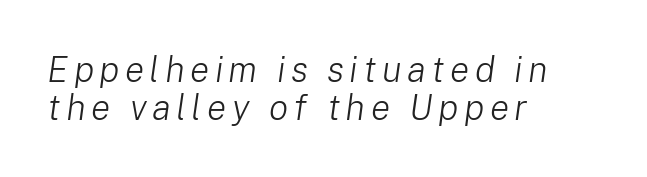
The image shows 36 px light type, italic (leaning right); set left-aligned, tight line spacing (1.06x), not underlined; low stroke contrast and a medium x-height.
